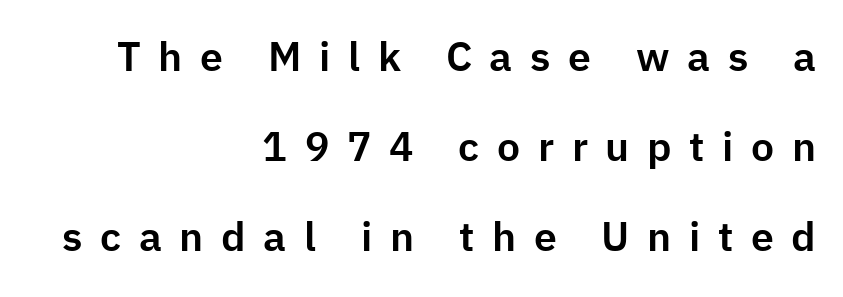
The letters stand upright; this is a roman face. Stroke terminals: plain, sans-serif. The lines in this sample share a right terminus and differ only in where they begin. A clean baseline with only descenders dipping below it. Is this a fixed-width face? No — the glyphs have proportional, varying widths. Widely set lines give the paragraph a tall, airy silhouette.
